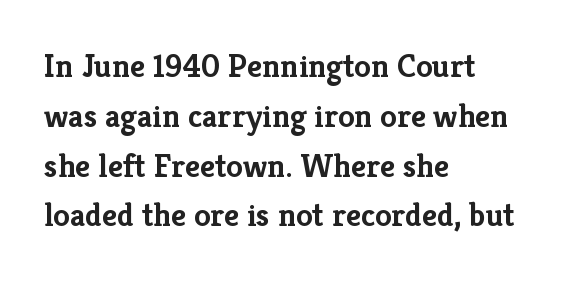
The image shows 33 px semibold serif type, upright; set left-aligned, normal line spacing (1.51x), normal letter spacing, not underlined; low stroke contrast and a medium x-height.
